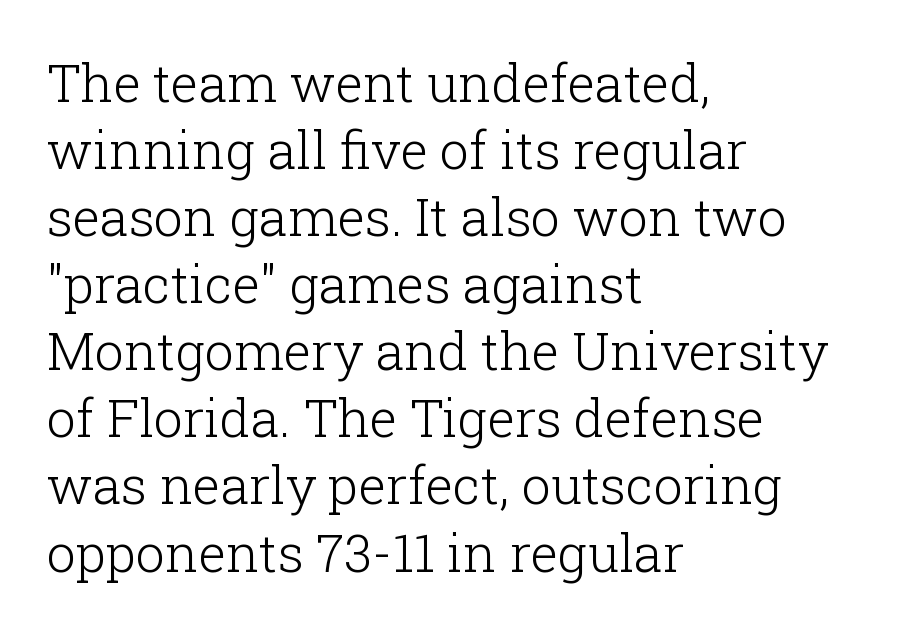
The image shows 52 px light serif type, upright; set left-aligned, normal line spacing (1.29x), normal letter spacing, not underlined; low stroke contrast and a medium x-height.
